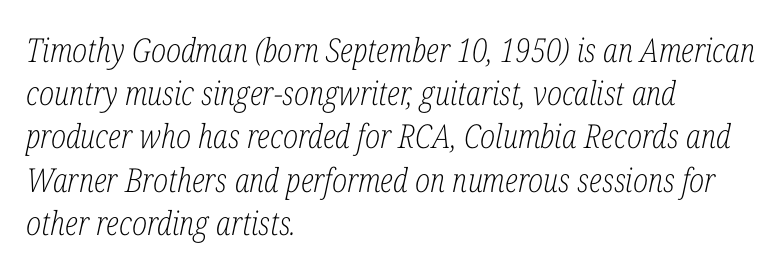
Q: Is the text bold? A: No.
Q: Is the text italic (slanted)? A: Yes, it leans right by about 12 degrees.
Q: Is the typeface a serif or a sans-serif typeface? A: Serif.
Q: Is the text underlined? A: No.
Q: How is the paragraph aligned? A: Left-aligned.
Q: Is the spacing between letters normal or unusually wide? A: Normal.
Q: Is the spacing between lines tight, normal or loose? A: Normal.
Q: Width (condensed, normal, or wide)? A: Condensed.
Q: Stroke contrast? A: Low.
Q: x-height? A: Medium.
Q: Monospaced? A: No.
